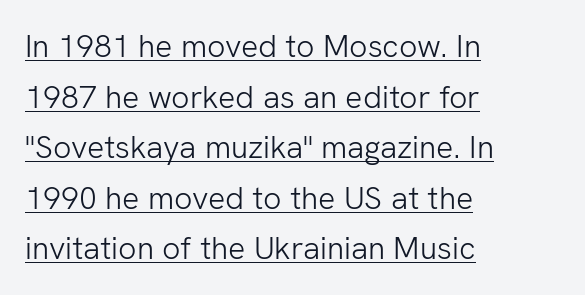
{"serif": "no", "italic": "no", "bold": "no", "weight": "light", "width": "normal", "stroke_contrast": "low", "x_height": "medium", "monospaced": "no", "underline": "yes", "align": "left", "line_spacing": "normal", "line_spacing_ratio": 1.58, "letter_spacing": "normal", "letter_spacing_em": 0.0, "glyph_px": 32}
